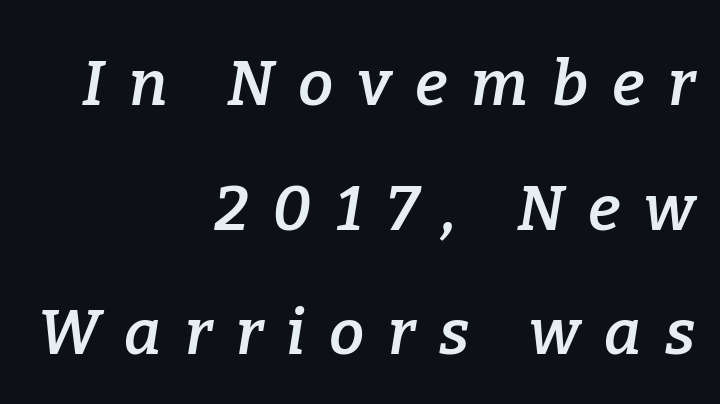
{"serif": "yes", "italic": "yes", "lean": "right", "slant_degrees": 9, "bold": "semi", "weight": "semibold", "width": "normal", "stroke_contrast": "low", "x_height": "medium", "monospaced": "no", "underline": "no", "align": "right", "line_spacing": "loose", "line_spacing_ratio": 1.98, "letter_spacing": "wide", "letter_spacing_em": 0.38, "glyph_px": 63}
